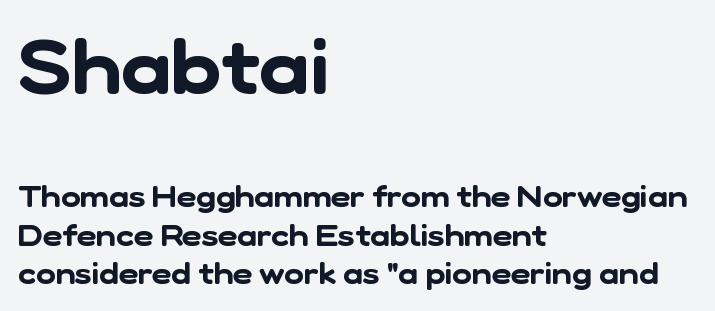
Q: Is the typeface a serif or a sans-serif typeface? A: Sans-serif.
Q: Is the text underlined? A: No.
Q: How is the paragraph aligned? A: Left-aligned.
Q: Is the spacing between letters normal or unusually wide? A: Normal.
Q: Is the spacing between lines tight, normal or loose? A: Normal.
Q: Which block of text is set in a larger size, the first (top) or the second (bottom)? A: The first (top) one.
Q: Width (condensed, normal, or wide)? A: Normal.
Q: Stroke contrast? A: Low.
Q: x-height? A: Medium.
Q: Monospaced? A: No.
